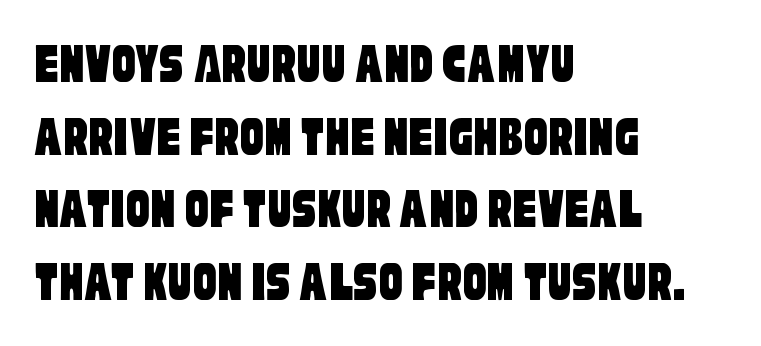
The image shows 59 px condensed sans-serif type; set left-aligned, line spacing 1.23x, normal letter spacing, not underlined; low stroke contrast and a large x-height.
